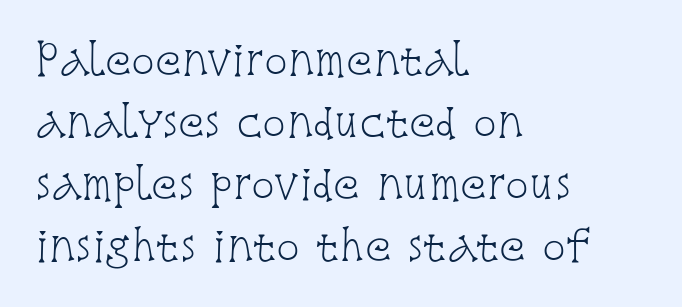
Q: Is the text bold? A: No.
Q: Is the text italic (slanted)? A: No, it is upright.
Q: Is the typeface a serif or a sans-serif typeface? A: Serif.
Q: Is the text underlined? A: No.
Q: How is the paragraph aligned? A: Left-aligned.
Q: Is the spacing between letters normal or unusually wide? A: Normal.
Q: Is the spacing between lines tight, normal or loose? A: Normal.
Q: Width (condensed, normal, or wide)? A: Condensed.
Q: Stroke contrast? A: Low.
Q: x-height? A: Large.
Q: Monospaced? A: No.
